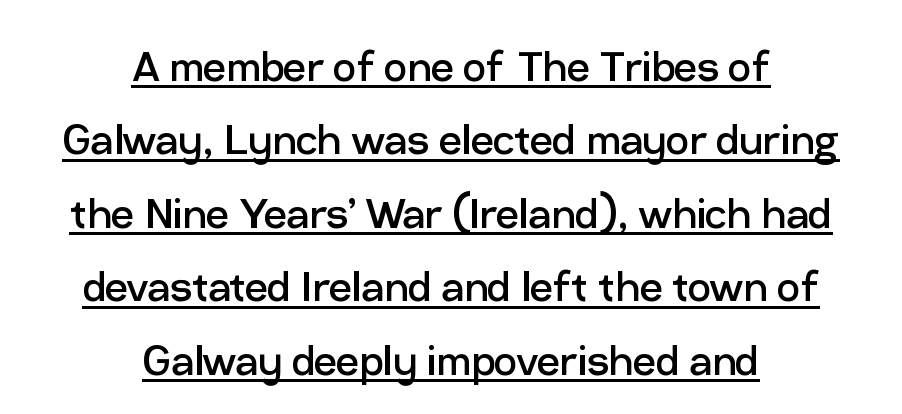
The image shows 51 px regular-weight sans-serif type, upright; set centered, normal line spacing (1.44x), normal letter spacing, underlined; low stroke contrast and a medium x-height.
